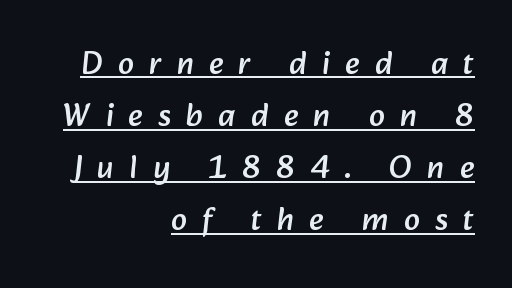
The space between consecutive lines is moderate. These characters rest on top of a visible drawn line. Here the designer chose a conventional face with non-uniform glyph widths. These lines stack with their right ends in a neat column. There is plenty of visible air inserted between adjacent glyphs. The rendering shows plain stroke endings on the letterforms — a sans-serif design.
